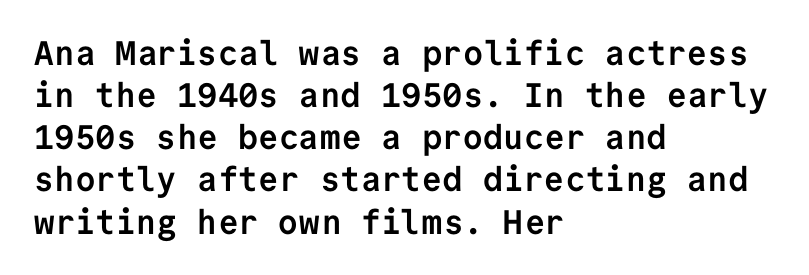
{"serif": "no", "italic": "no", "bold": "yes", "weight": "semibold", "width": "normal", "stroke_contrast": "low", "x_height": "medium", "monospaced": "yes", "underline": "no", "align": "left", "line_spacing_ratio": 1.24, "letter_spacing": "normal", "letter_spacing_em": 0.0, "glyph_px": 34}
